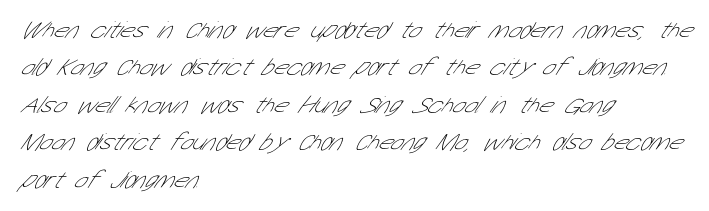
No letter is thick-stroked: the sample isn't bold. Descenders hang freely into open space. Leading: standard. Short note: letters normally spaced.
